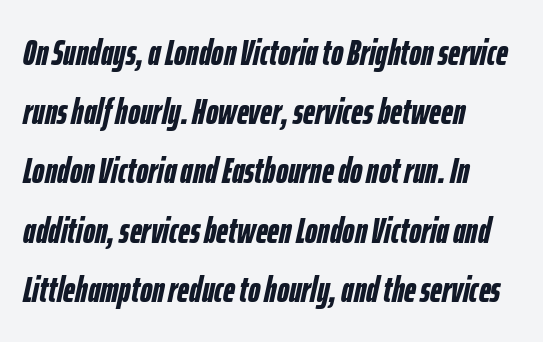
Q: Is the text bold? A: Yes.
Q: Is the text italic (slanted)? A: Yes, it leans right by about 12 degrees.
Q: Is the text underlined? A: No.
Q: How is the paragraph aligned? A: Left-aligned.
Q: Is the spacing between letters normal or unusually wide? A: Normal.
Q: Is the spacing between lines tight, normal or loose? A: Normal.
Q: Width (condensed, normal, or wide)? A: Condensed.
Q: Stroke contrast? A: Low.
Q: x-height? A: Medium.
Q: Monospaced? A: No.
